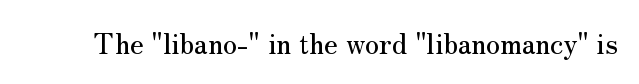
The image shows 28 px serif type, upright; set normal letter spacing, not underlined; medium stroke contrast and a small x-height.
